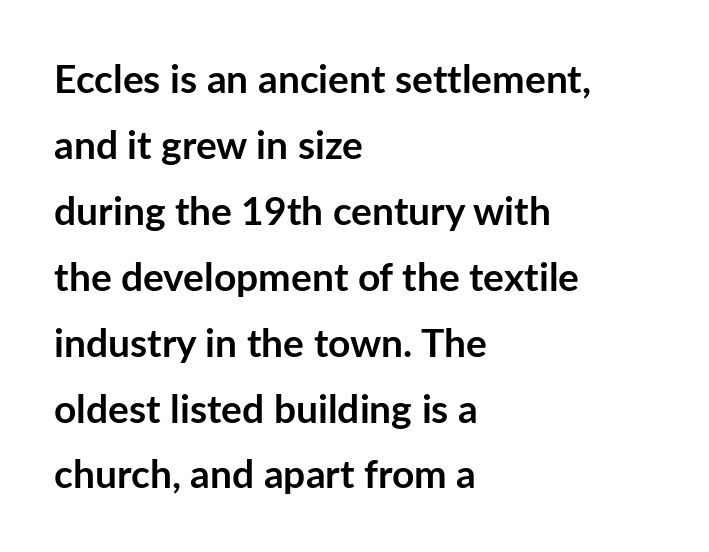
The image shows 39 px semibold sans-serif type, upright; set left-aligned, normal line spacing (1.69x), normal letter spacing, not underlined; low stroke contrast and a medium x-height.
